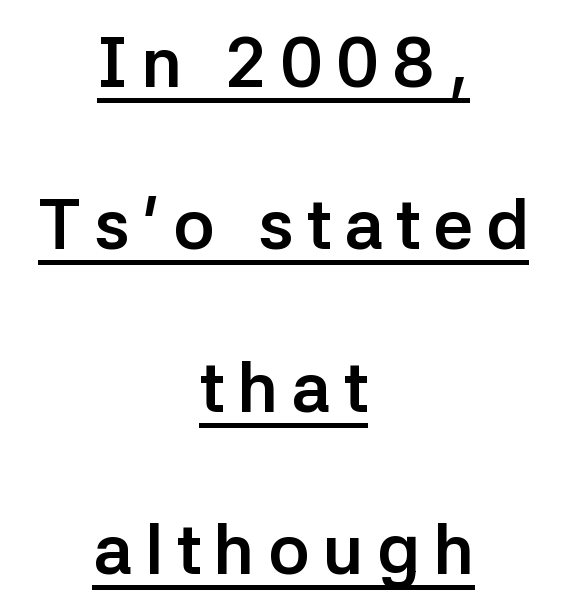
Q: Is the text bold? A: Yes.
Q: Is the text italic (slanted)? A: No, it is upright.
Q: Is the typeface a serif or a sans-serif typeface? A: Sans-serif.
Q: Is the text underlined? A: Yes.
Q: How is the paragraph aligned? A: Centered.
Q: Is the spacing between lines tight, normal or loose? A: Loose.
Q: Width (condensed, normal, or wide)? A: Normal.
Q: Stroke contrast? A: Low.
Q: x-height? A: Medium.
Q: Monospaced? A: No.
